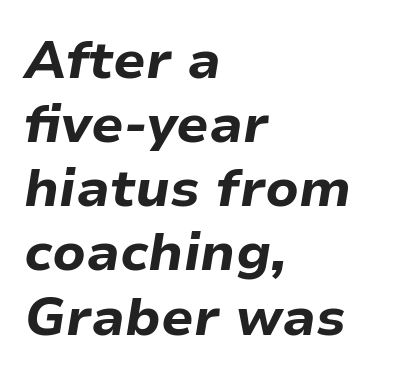
The image shows 53 px bold type, italic (leaning right); set left-aligned, line spacing 1.21x, normal letter spacing, not underlined; low stroke contrast and a medium x-height.
